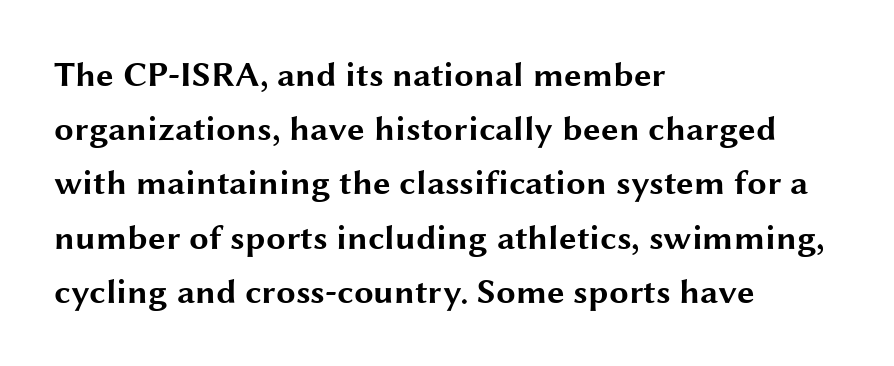
The image shows 35 px bold, wide sans-serif type, upright; set left-aligned, normal line spacing (1.55x), normal letter spacing, not underlined; medium stroke contrast and a medium x-height.
